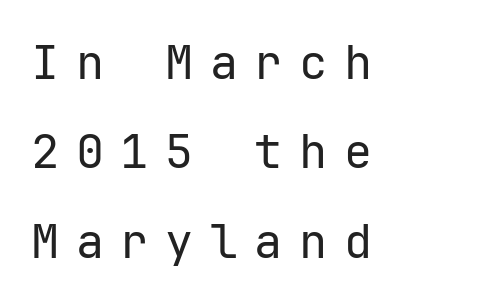
{"serif": "no", "italic": "no", "bold": "no", "weight": "regular", "width": "normal", "stroke_contrast": "low", "x_height": "medium", "monospaced": "yes", "underline": "no", "align": "left", "line_spacing": "loose", "line_spacing_ratio": 1.9, "letter_spacing": "wide", "letter_spacing_em": 0.35, "glyph_px": 47}
